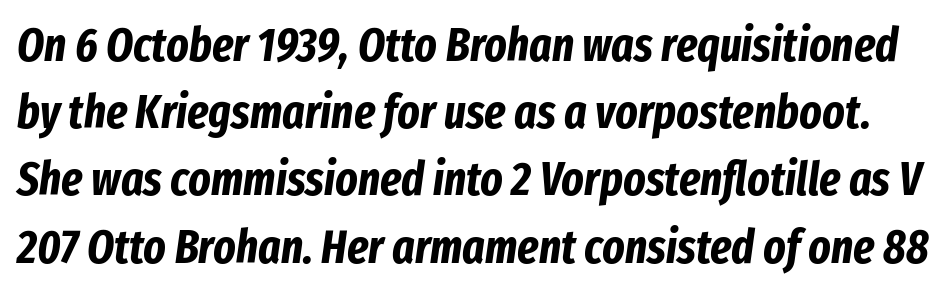
The image shows 47 px bold, condensed type, italic (leaning right); set normal line spacing (1.43x), normal letter spacing, not underlined; low stroke contrast and a medium x-height.
